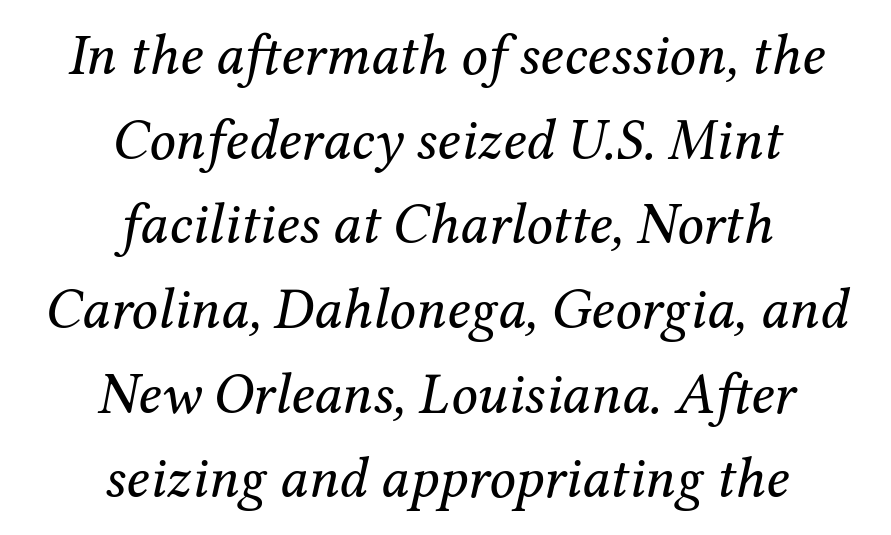
Q: Is the text bold? A: No.
Q: Is the text italic (slanted)? A: Yes, it leans right by about 12 degrees.
Q: Is the typeface a serif or a sans-serif typeface? A: Serif.
Q: Is the text underlined? A: No.
Q: How is the paragraph aligned? A: Centered.
Q: Is the spacing between letters normal or unusually wide? A: Normal.
Q: Is the spacing between lines tight, normal or loose? A: Normal.
Q: Width (condensed, normal, or wide)? A: Normal.
Q: Stroke contrast? A: Medium.
Q: x-height? A: Medium.
Q: Monospaced? A: No.
